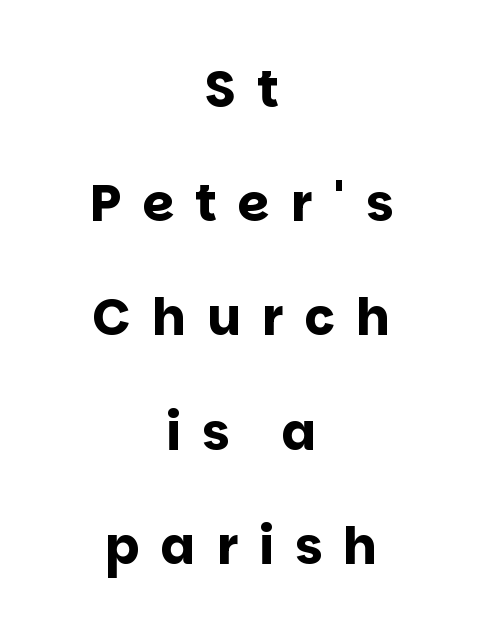
{"serif": "no", "italic": "no", "bold": "yes", "weight": "bold", "width": "normal", "stroke_contrast": "low", "x_height": "large", "monospaced": "no", "underline": "no", "align": "center", "line_spacing": "loose", "line_spacing_ratio": 2.24, "letter_spacing": "wide", "letter_spacing_em": 0.41, "glyph_px": 51}
